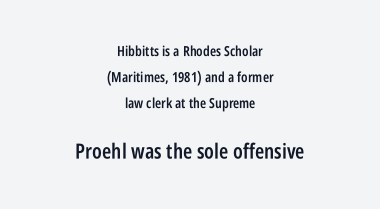
{"italic": "no", "bold": "semi", "underline": "no", "align": "center", "line_spacing_ratio": 1.86, "letter_spacing": "normal", "letter_spacing_em": 0.0, "larger_block": "second", "size_ratio": 1.5, "glyph_px": 21}
